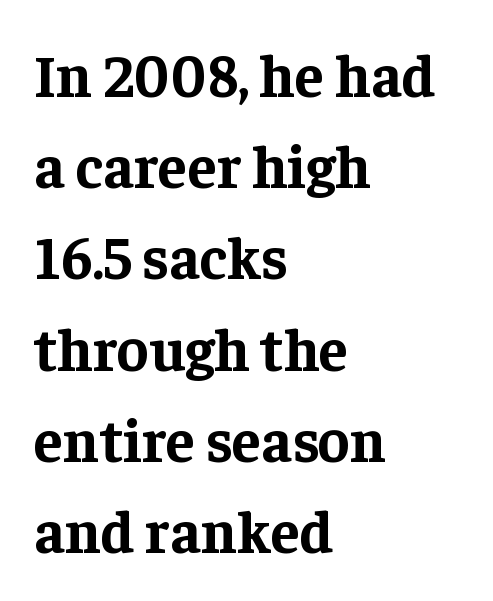
Q: Is the text bold? A: Yes.
Q: Is the text italic (slanted)? A: No, it is upright.
Q: Is the typeface a serif or a sans-serif typeface? A: Serif.
Q: Is the text underlined? A: No.
Q: How is the paragraph aligned? A: Left-aligned.
Q: Is the spacing between letters normal or unusually wide? A: Normal.
Q: Is the spacing between lines tight, normal or loose? A: Normal.
Q: Width (condensed, normal, or wide)? A: Normal.
Q: Stroke contrast? A: Low.
Q: x-height? A: Medium.
Q: Monospaced? A: No.
